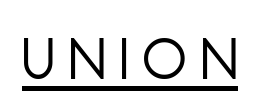
Q: Is the text bold? A: No.
Q: Is the text italic (slanted)? A: No, it is upright.
Q: Is the typeface a serif or a sans-serif typeface? A: Sans-serif.
Q: Is the text underlined? A: Yes.
Q: Is the spacing between letters normal or unusually wide? A: Unusually wide.
Q: Width (condensed, normal, or wide)? A: Condensed.
Q: Stroke contrast? A: Low.
Q: x-height? A: Large.
Q: Monospaced? A: No.
